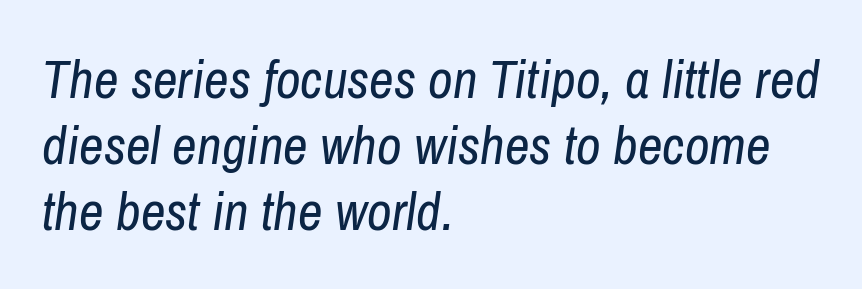
The image shows 54 px regular-weight, condensed type, italic (leaning right); set left-aligned, line spacing 1.22x, normal letter spacing, not underlined; low stroke contrast and a medium x-height.
